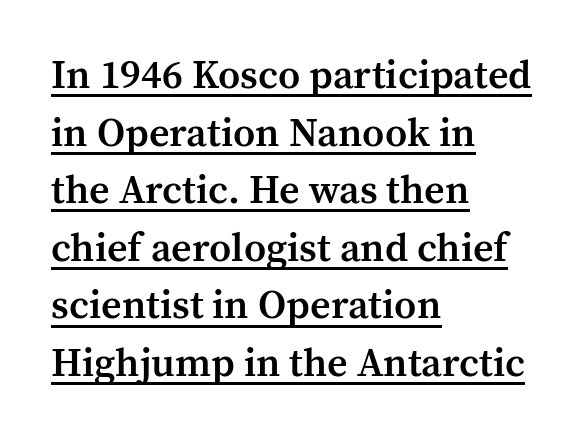
The image shows 40 px semibold serif type, upright; set left-aligned, normal line spacing (1.44x), normal letter spacing, underlined; medium stroke contrast and a medium x-height.
